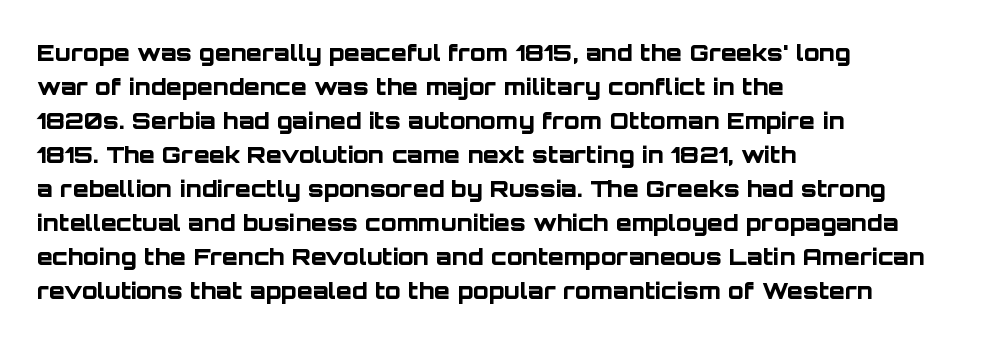
Q: Is the text bold? A: Yes.
Q: Is the text italic (slanted)? A: No, it is upright.
Q: Is the text underlined? A: No.
Q: How is the paragraph aligned? A: Left-aligned.
Q: Is the spacing between letters normal or unusually wide? A: Normal.
Q: Is the spacing between lines tight, normal or loose? A: Normal.
